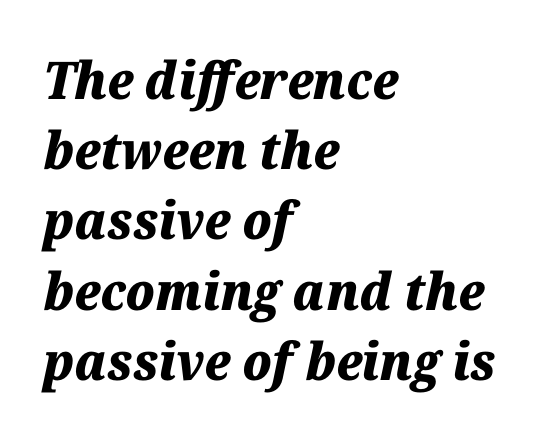
{"italic": "yes", "lean": "right", "slant_degrees": 12, "bold": "yes", "weight": "heavy", "width": "normal", "stroke_contrast": "medium", "x_height": "medium", "monospaced": "no", "underline": "no", "align": "left", "line_spacing": "normal", "line_spacing_ratio": 1.35, "letter_spacing": "normal", "letter_spacing_em": 0.0, "glyph_px": 52}
